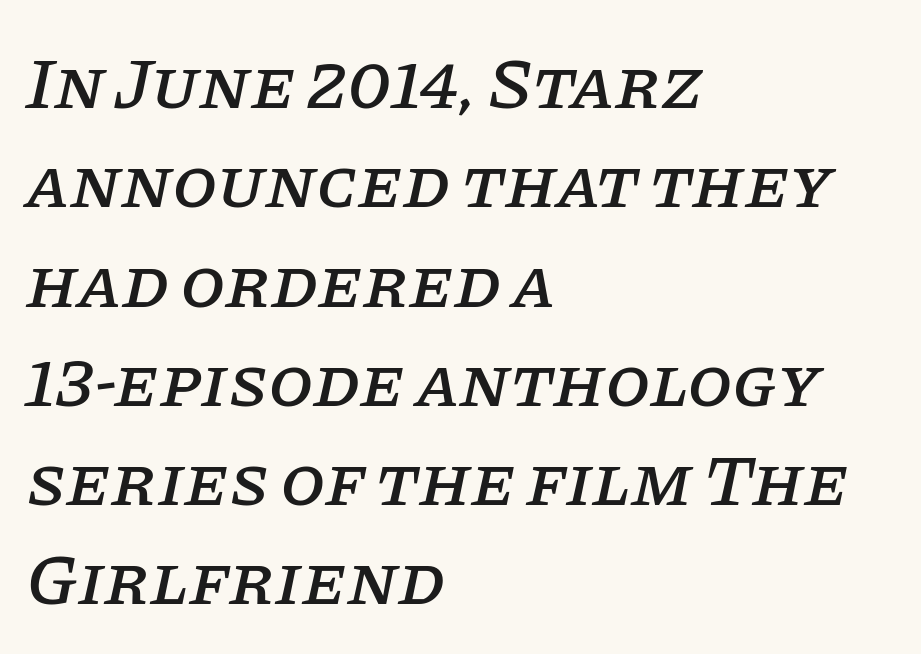
A bare baseline throughout the passage. You could not count columns in this text — the font is proportionally spaced. The text carries the slant typical of an italic or oblique font. The face used here is rendered with its standard letterfit. The passage shown stacks its lines at a standard gap. These lines are composed in type with serifs.
